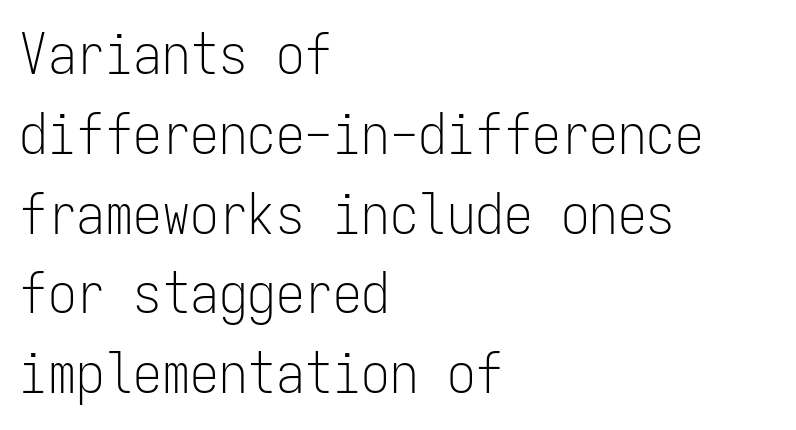
The image shows 57 px light, condensed sans-serif type, upright, monospaced; set left-aligned, normal line spacing (1.4x), normal letter spacing, not underlined; low stroke contrast and a medium x-height.
